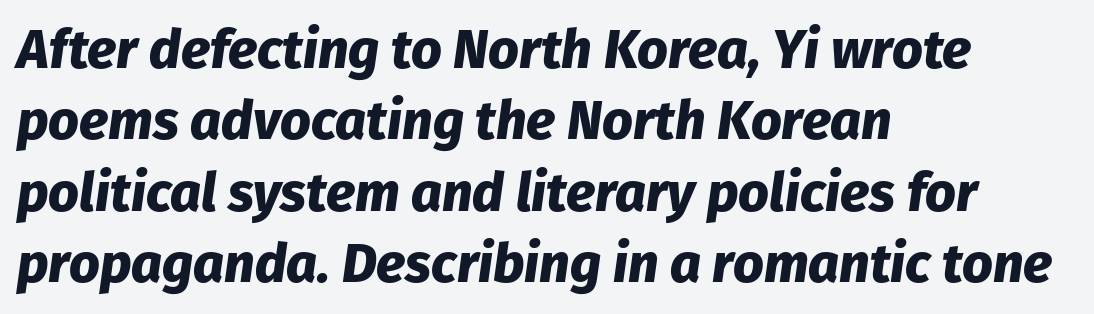
The image shows 54 px heavy type, italic (leaning right); set left-aligned, normal line spacing (1.32x), normal letter spacing, not underlined; low stroke contrast and a medium x-height.
